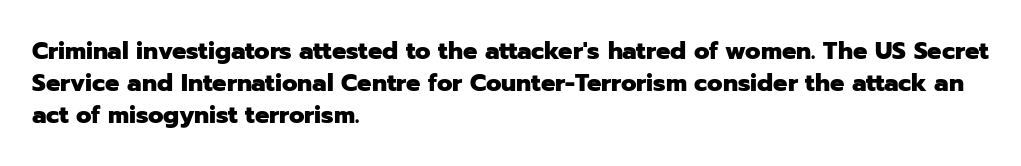
{"italic": "no", "bold": "yes", "underline": "no", "align": "left", "line_spacing": "normal", "line_spacing_ratio": 1.33, "letter_spacing": "normal", "letter_spacing_em": 0.0, "glyph_px": 24}
